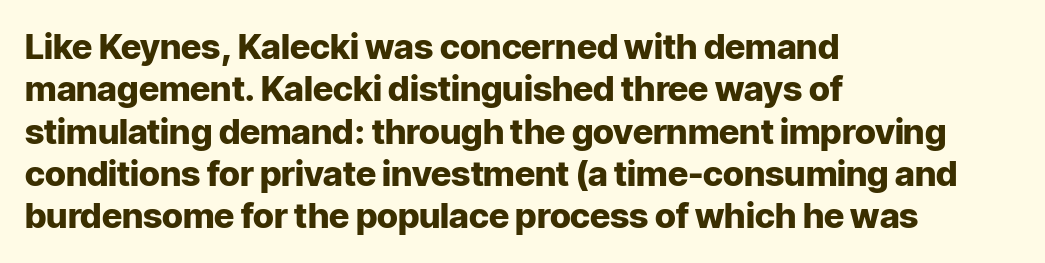
Q: Is the text bold? A: Yes.
Q: Is the text italic (slanted)? A: No, it is upright.
Q: Is the typeface a serif or a sans-serif typeface? A: Sans-serif.
Q: Is the text underlined? A: No.
Q: How is the paragraph aligned? A: Left-aligned.
Q: Is the spacing between letters normal or unusually wide? A: Normal.
Q: Width (condensed, normal, or wide)? A: Normal.
Q: Stroke contrast? A: Low.
Q: x-height? A: Medium.
Q: Monospaced? A: No.
